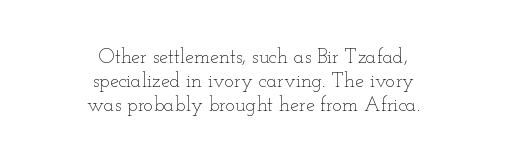
The image shows 20 px text type, upright; set centered, line spacing 1.19x, normal letter spacing, not underlined.
